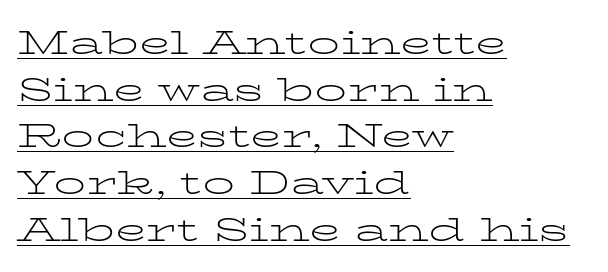
Standard letterfit; no display-style spreading of the glyphs. This sample uses an upright cut, with every glyph sitting square on the baseline. You can see a thin bar hugging the bottom of the glyphs. Is this a fixed-width face? No — the glyphs have proportional, varying widths. Is the block centered? No — it sits flush against the left margin.
